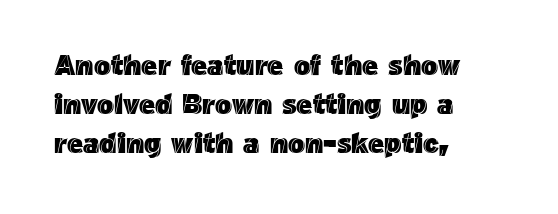
{"italic": "no", "width": "normal", "x_height": "medium", "monospaced": "no", "underline": "no", "align": "left", "line_spacing": "normal", "line_spacing_ratio": 1.4, "letter_spacing": "normal", "letter_spacing_em": 0.0, "glyph_px": 28}
